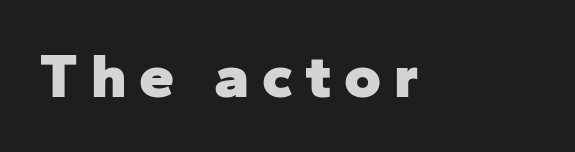
{"serif": "no", "italic": "no", "bold": "yes", "weight": "heavy", "width": "normal", "stroke_contrast": "low", "x_height": "medium", "monospaced": "no", "underline": "no", "letter_spacing": "wide", "letter_spacing_em": 0.2, "glyph_px": 63}
